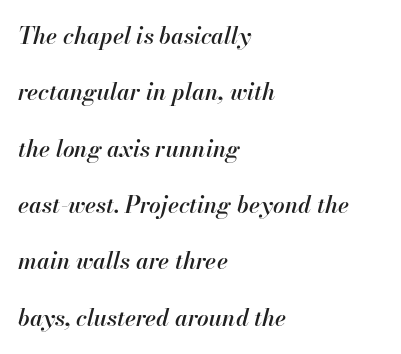
The font's italic variant was chosen for this text. This sample trades compactness for vertical openness between lines. Bold? Not quite — semibold, heavier than regular but stopping short. Standard letterfit; no display-style spreading of the glyphs. This sample is left-justified, so line endings fall wherever the words run out.
